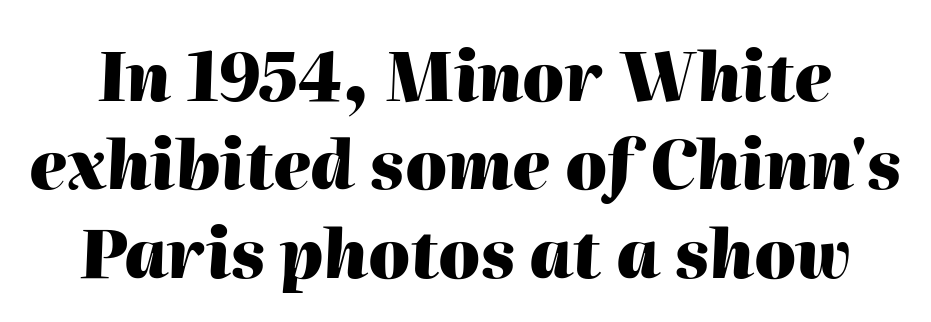
There is no visible air inserted between adjacent glyphs. Descenders are the only things crossing below the line. The rendering uses natural spacing where letterforms have individual widths. An italicized treatment has been applied to the whole sample. Compared with an ordinary text face, these strokes are far heavier — a full bold. A normal amount of white space separates one row of letters from the next.
